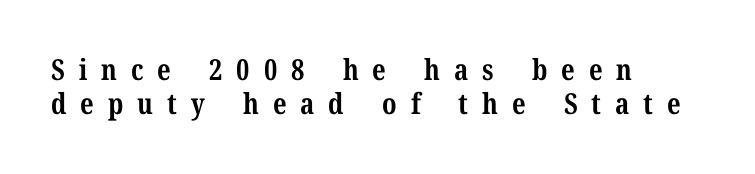
The image shows 29 px bold serif type, upright; set left-aligned, line spacing 1.16x, unusually wide letter spacing (+0.48 em), not underlined; medium stroke contrast and a medium x-height.
